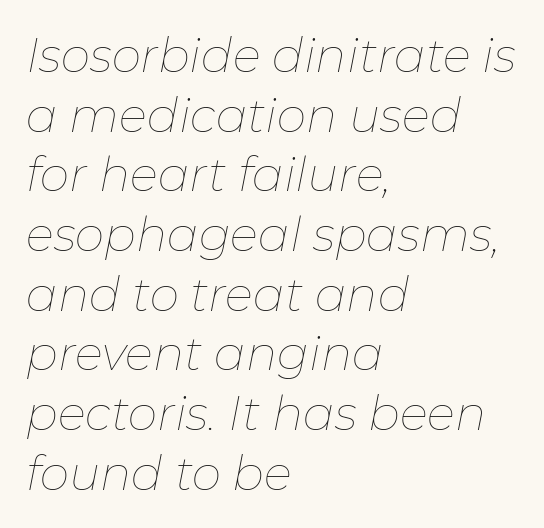
You could not count columns in this text — the font is proportionally spaced. Stems here are at most as thick as an everyday book face. The specimen omits any rule beneath the text block's lines. The compositor pushed each line to the left boundary.
